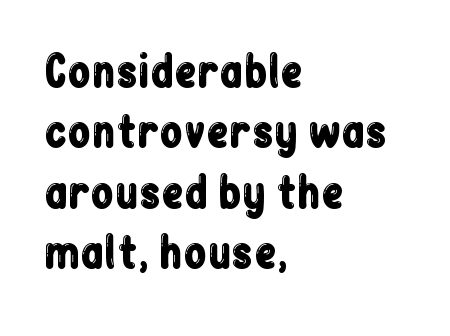
Type without underlining. The lines in this sample share a left origin and differ only in where they stop. Proportional: the letters do not fall into vertical columns. Look at the bottom of the vertical strokes: they stop flat, with no serifs. Is there much room between lines? A standard amount, neither cramped nor airy.
